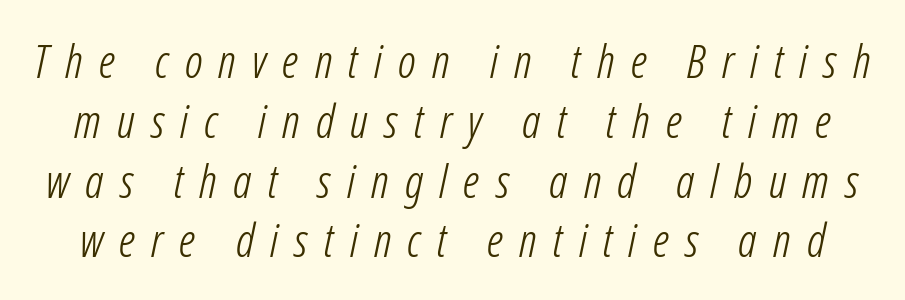
Q: Is the text bold? A: No.
Q: Is the text italic (slanted)? A: Yes, it leans right by about 12 degrees.
Q: Is the text underlined? A: No.
Q: Is the spacing between letters normal or unusually wide? A: Unusually wide.
Q: Is the spacing between lines tight, normal or loose? A: Normal.
Q: Width (condensed, normal, or wide)? A: Condensed.
Q: Stroke contrast? A: Low.
Q: x-height? A: Medium.
Q: Monospaced? A: No.
